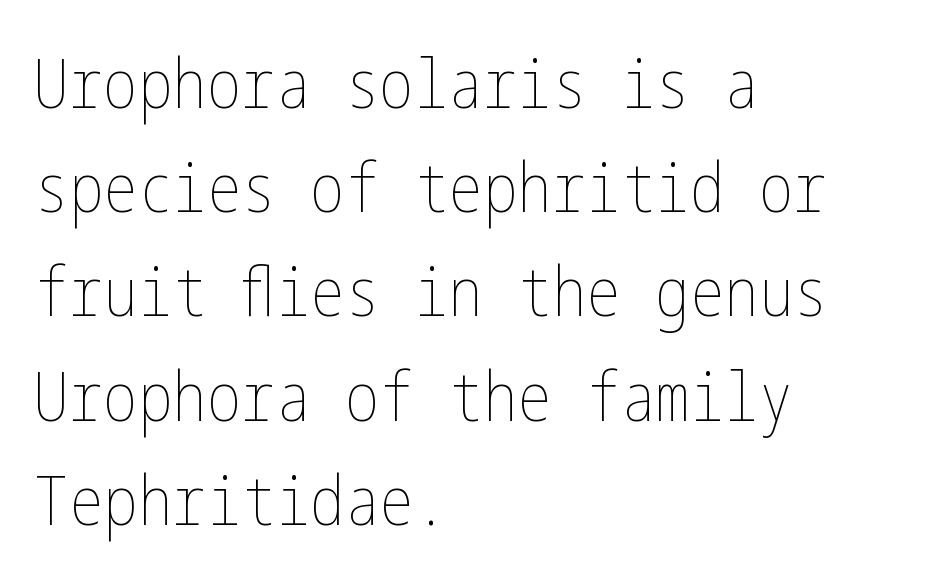
Q: Is the text bold? A: No.
Q: Is the text italic (slanted)? A: No, it is upright.
Q: Is the text underlined? A: No.
Q: How is the paragraph aligned? A: Left-aligned.
Q: Is the spacing between letters normal or unusually wide? A: Normal.
Q: Is the spacing between lines tight, normal or loose? A: Normal.
Q: Width (condensed, normal, or wide)? A: Condensed.
Q: Stroke contrast? A: Low.
Q: x-height? A: Medium.
